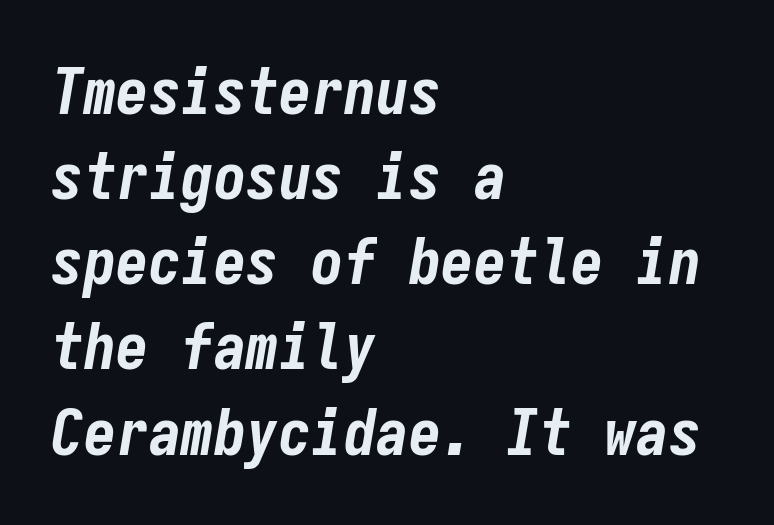
{"italic": "yes", "lean": "right", "slant_degrees": 9, "bold": "yes", "weight": "bold", "width": "condensed", "stroke_contrast": "low", "x_height": "medium", "monospaced": "yes", "underline": "no", "align": "left", "line_spacing": "normal", "line_spacing_ratio": 1.31, "letter_spacing": "normal", "letter_spacing_em": 0.0, "glyph_px": 65}
